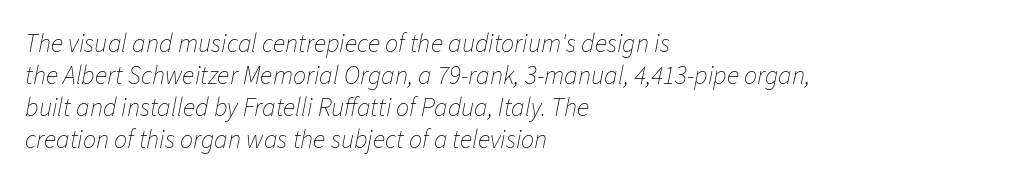
The image shows 26 px text type, italic (leaning right); set left-aligned, line spacing 1.23x, normal letter spacing, not underlined.
